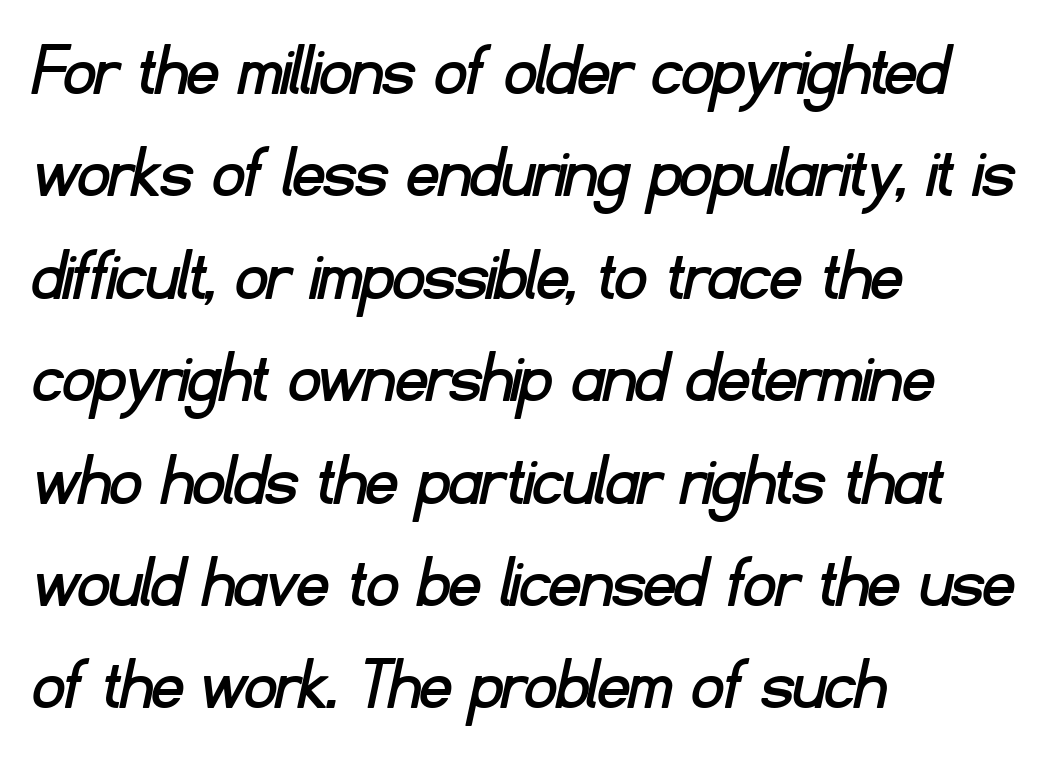
The image shows 77 px sans-serif type; set left-aligned, normal line spacing (1.33x), normal letter spacing, not underlined; low stroke contrast and a small x-height.
